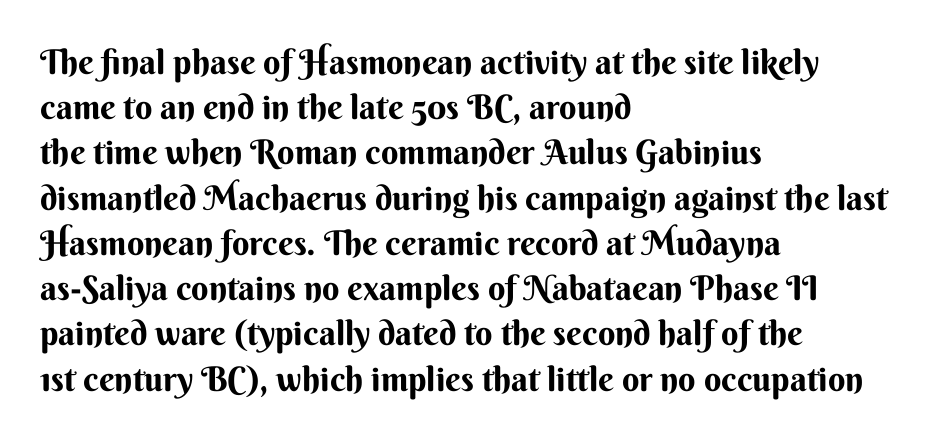
The image shows 34 px sans-serif type, upright; set left-aligned, normal line spacing (1.33x), normal letter spacing, not underlined; medium stroke contrast and a small x-height.
